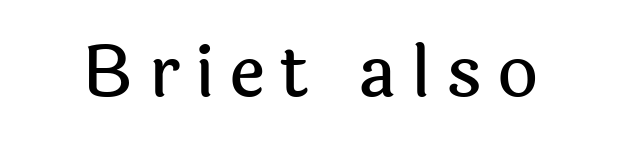
The image shows 71 px sans-serif type, upright; set unusually wide letter spacing (+0.21 em), not underlined; a medium x-height.
